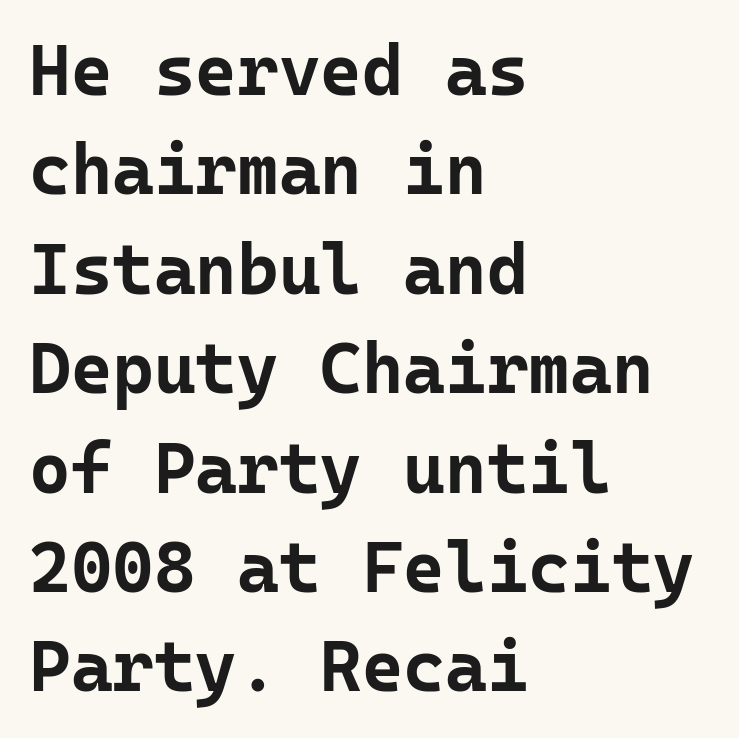
Q: Is the text bold? A: Yes.
Q: Is the text italic (slanted)? A: No, it is upright.
Q: Is the typeface a serif or a sans-serif typeface? A: Sans-serif.
Q: Is the text underlined? A: No.
Q: How is the paragraph aligned? A: Left-aligned.
Q: Is the spacing between letters normal or unusually wide? A: Normal.
Q: Is the spacing between lines tight, normal or loose? A: Normal.
Q: Width (condensed, normal, or wide)? A: Normal.
Q: Stroke contrast? A: Low.
Q: x-height? A: Medium.
Q: Monospaced? A: Yes.
